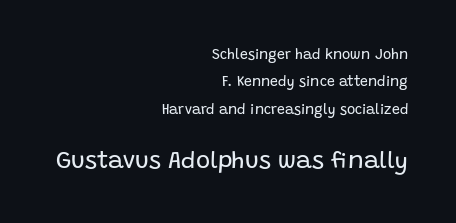
The horizontal fit of the characters is conventional and even. The emphasis by scale lands on block number two, below. If you drew a ruler down the right edge, every line would touch it. The letters stand straight up with perfectly vertical stems. Is the stroke heavy? The answer is a plain regular-or-lighter. Underlining? Definitely not there.
